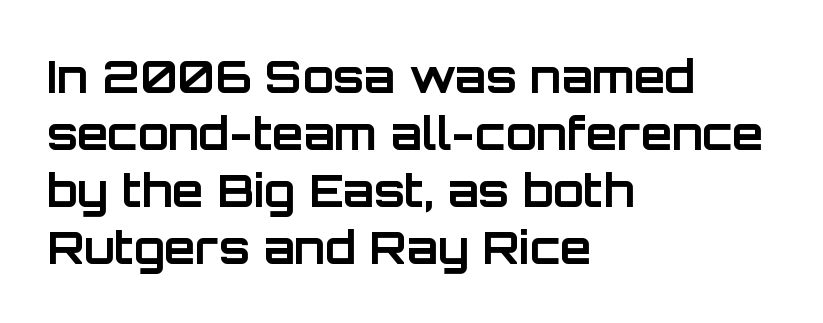
{"serif": "no", "italic": "no", "bold": "yes", "weight": "bold", "width": "normal", "stroke_contrast": "low", "x_height": "large", "monospaced": "no", "underline": "no", "align": "left", "line_spacing": "normal", "line_spacing_ratio": 1.27, "letter_spacing": "normal", "letter_spacing_em": 0.0, "glyph_px": 45}
